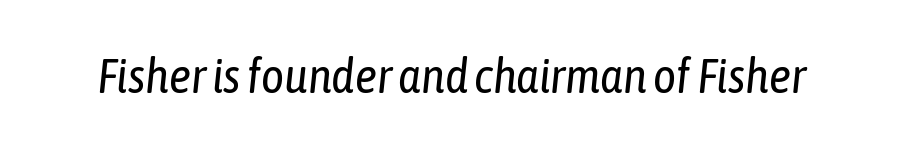
Q: Is the text bold? A: No.
Q: Is the text italic (slanted)? A: Yes, it leans right by about 6 degrees.
Q: Is the text underlined? A: No.
Q: Is the spacing between letters normal or unusually wide? A: Normal.
Q: Width (condensed, normal, or wide)? A: Condensed.
Q: Stroke contrast? A: Low.
Q: x-height? A: Medium.
Q: Monospaced? A: No.
